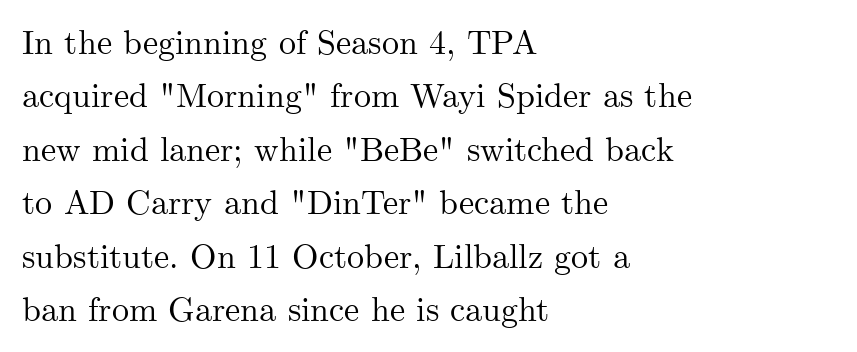
In terms of leading, this rendering sits right in the middle. Each row of text sits above clean, open space. The face used here is seriffed, in the tradition of book romans. Here the designer chose a conventional face with non-uniform glyph widths. In terms of letterspacing, this is plain default setting. Ordinary non-slanted type is in use.
